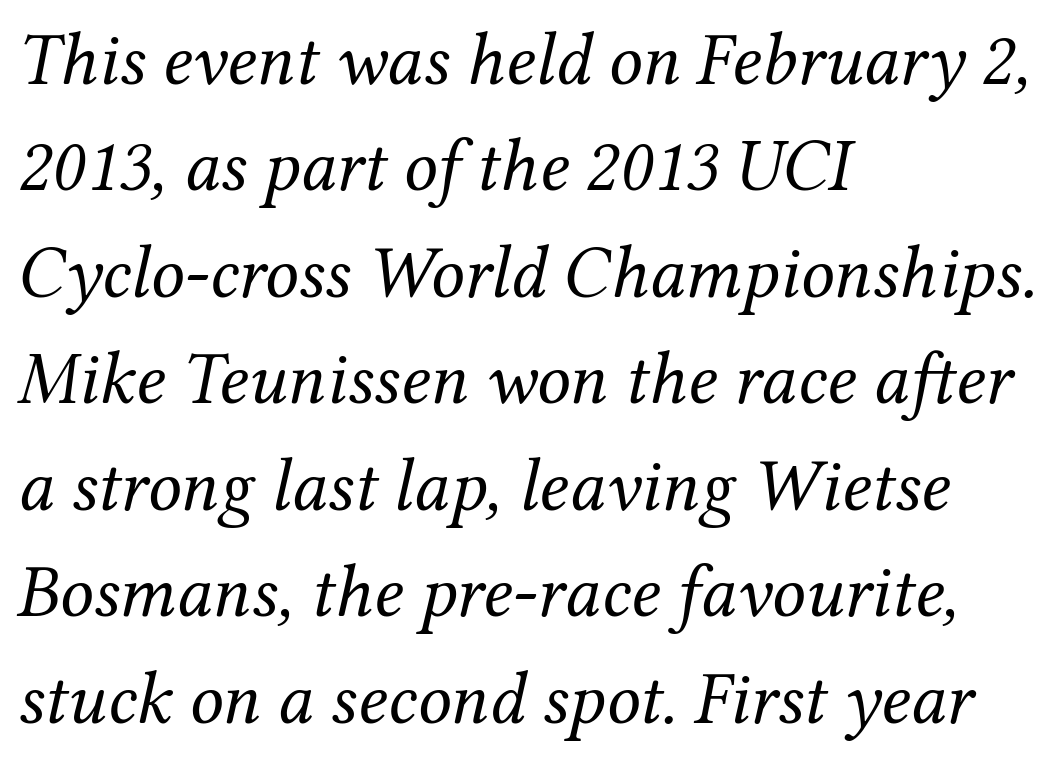
Q: Is the text bold? A: No.
Q: Is the text italic (slanted)? A: Yes, it leans right by about 12 degrees.
Q: Is the typeface a serif or a sans-serif typeface? A: Serif.
Q: Is the text underlined? A: No.
Q: How is the paragraph aligned? A: Left-aligned.
Q: Is the spacing between letters normal or unusually wide? A: Normal.
Q: Is the spacing between lines tight, normal or loose? A: Normal.
Q: Width (condensed, normal, or wide)? A: Normal.
Q: Stroke contrast? A: Medium.
Q: x-height? A: Medium.
Q: Monospaced? A: No.
